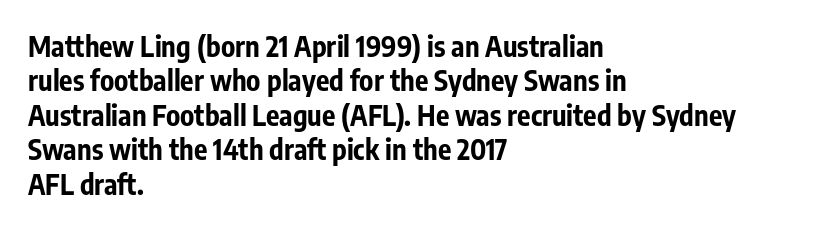
No extra tracking has been applied to these lines. This rendering features lettering with no underline. The typesetter chose a ragged-right arrangement here. Spacing verdict: proportional, widths tailored to each character.
